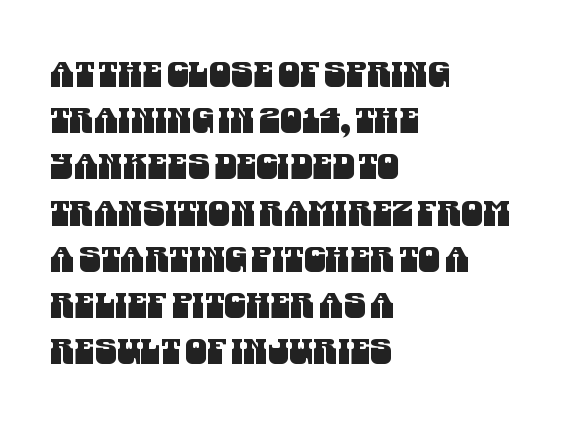
Q: Is the typeface a serif or a sans-serif typeface? A: Sans-serif.
Q: Is the text underlined? A: No.
Q: How is the paragraph aligned? A: Left-aligned.
Q: Is the spacing between letters normal or unusually wide? A: Normal.
Q: Is the spacing between lines tight, normal or loose? A: Normal.
Q: Width (condensed, normal, or wide)? A: Condensed.
Q: Stroke contrast? A: Medium.
Q: x-height? A: Large.
Q: Monospaced? A: No.
